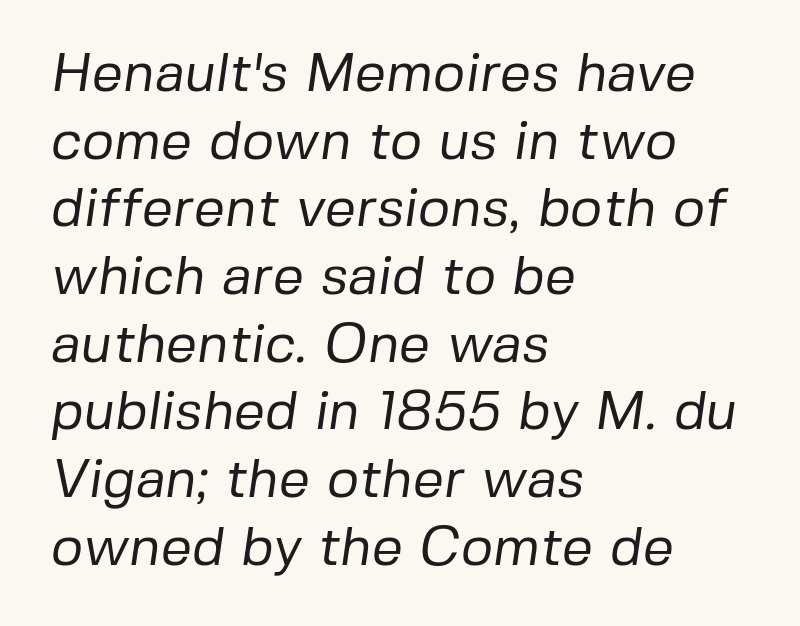
{"serif": "no", "bold": "no", "weight": "regular", "width": "normal", "stroke_contrast": "low", "x_height": "medium", "monospaced": "no", "underline": "no", "align": "left", "line_spacing_ratio": 1.23, "letter_spacing": "normal", "letter_spacing_em": 0.0, "glyph_px": 55}
